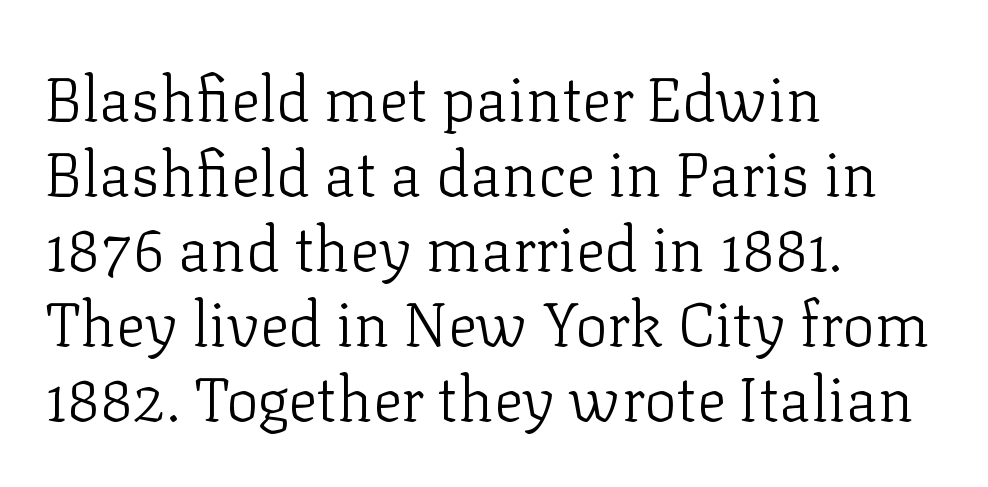
Bold? No — there's no thickening of the strokes. This sample has the flowing, uneven cadence of proportional lettering. Has an underline been added? It has not. Where is the straight margin? On the left. This is serif lettering, the kind often seen in printed books. A typesetter would call this zero additional tracking.
